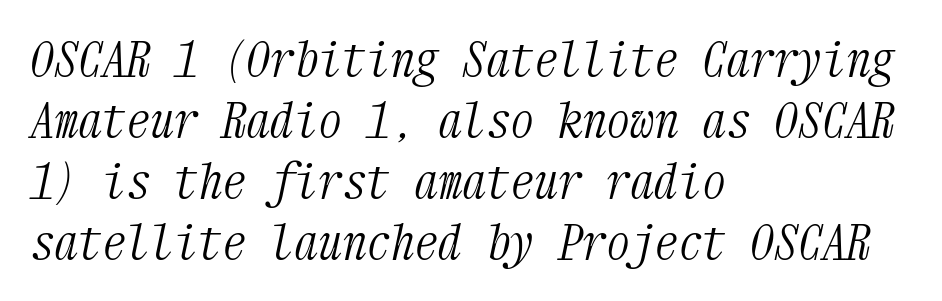
Q: Is the text bold? A: No.
Q: Is the text italic (slanted)? A: Yes, it leans right by about 12 degrees.
Q: Is the typeface a serif or a sans-serif typeface? A: Serif.
Q: Is the text underlined? A: No.
Q: How is the paragraph aligned? A: Left-aligned.
Q: Is the spacing between letters normal or unusually wide? A: Normal.
Q: Is the spacing between lines tight, normal or loose? A: Normal.
Q: Width (condensed, normal, or wide)? A: Condensed.
Q: Stroke contrast? A: Medium.
Q: x-height? A: Medium.
Q: Monospaced? A: Yes.
